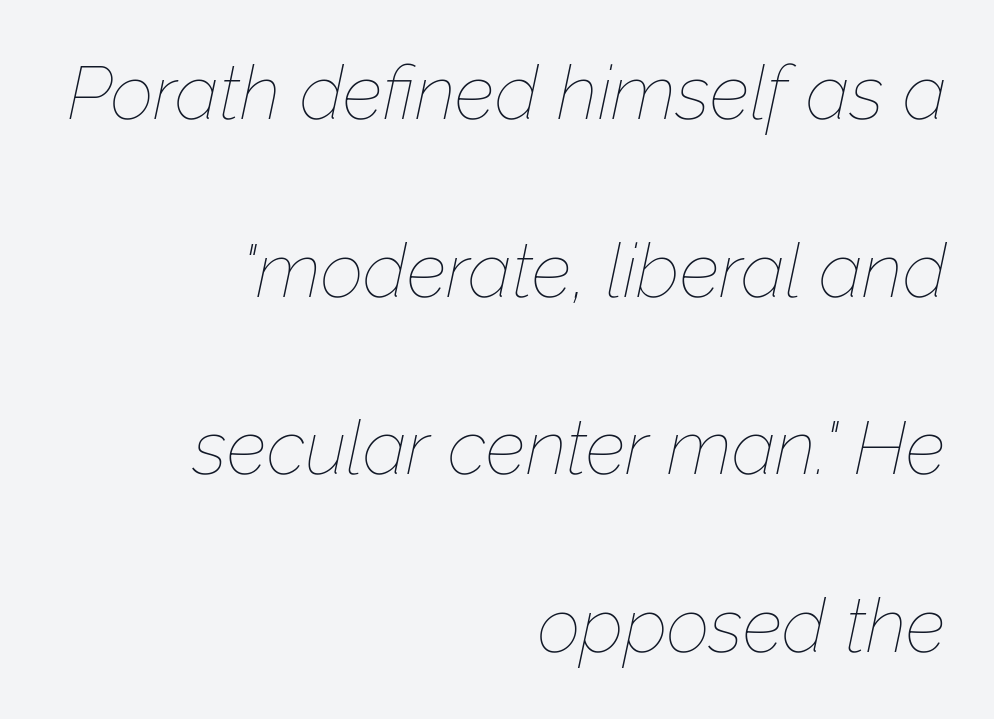
Q: Is the text bold? A: No.
Q: Is the text italic (slanted)? A: Yes, it leans right by about 12 degrees.
Q: Is the text underlined? A: No.
Q: How is the paragraph aligned? A: Right-aligned.
Q: Is the spacing between letters normal or unusually wide? A: Normal.
Q: Is the spacing between lines tight, normal or loose? A: Loose.
Q: Width (condensed, normal, or wide)? A: Normal.
Q: Stroke contrast? A: Low.
Q: x-height? A: Medium.
Q: Monospaced? A: No.
